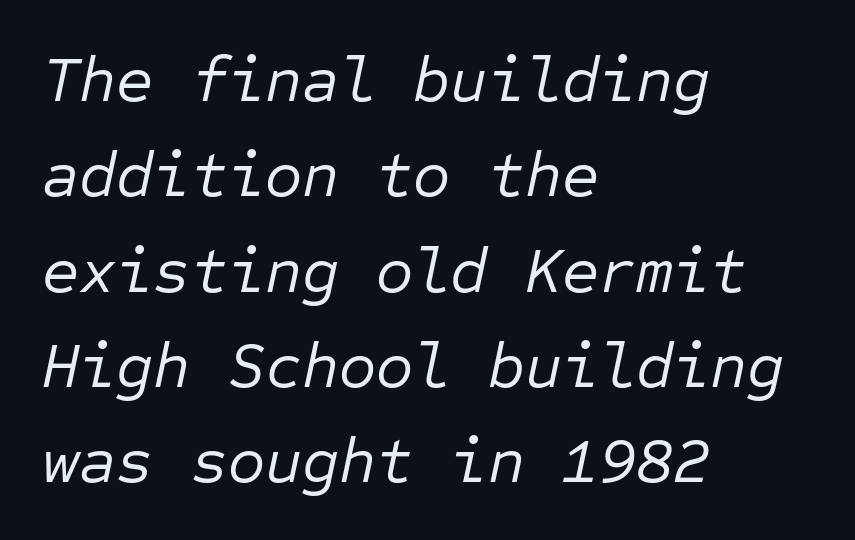
{"italic": "yes", "lean": "right", "slant_degrees": 12, "bold": "no", "weight": "regular", "width": "normal", "stroke_contrast": "low", "x_height": "medium", "monospaced": "yes", "underline": "no", "align": "left", "line_spacing": "normal", "line_spacing_ratio": 1.49, "letter_spacing": "normal", "letter_spacing_em": 0.0, "glyph_px": 64}
